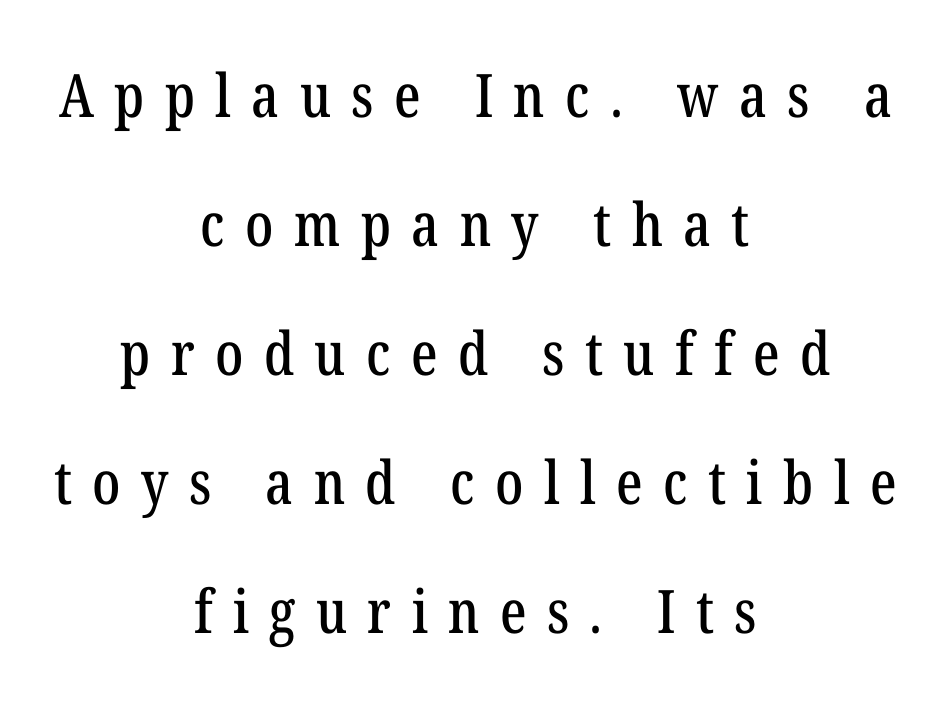
Q: Is the text italic (slanted)? A: No, it is upright.
Q: Is the typeface a serif or a sans-serif typeface? A: Serif.
Q: Is the text underlined? A: No.
Q: How is the paragraph aligned? A: Centered.
Q: Is the spacing between letters normal or unusually wide? A: Unusually wide.
Q: Is the spacing between lines tight, normal or loose? A: Loose.
Q: Width (condensed, normal, or wide)? A: Condensed.
Q: Stroke contrast? A: Low.
Q: x-height? A: Medium.
Q: Monospaced? A: No.
